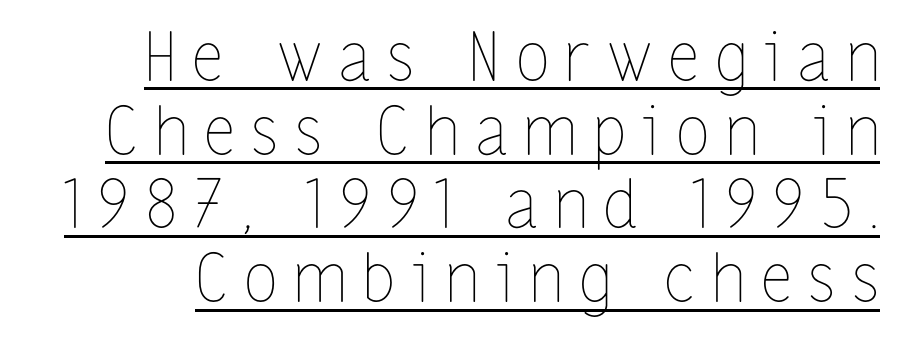
The image shows 67 px thin, condensed type, upright; set tight line spacing (1.1x), unusually wide letter spacing (+0.26 em), underlined; low stroke contrast and a medium x-height.
